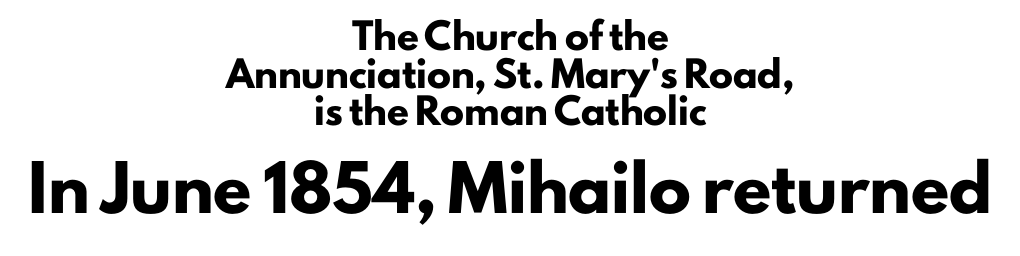
{"serif": "no", "italic": "no", "bold": "yes", "weight": "heavy", "width": "normal", "stroke_contrast": "low", "x_height": "small", "monospaced": "no", "underline": "no", "align": "center", "line_spacing": "normal", "line_spacing_ratio": 1.57, "letter_spacing": "normal", "letter_spacing_em": 0.0, "larger_block": "second", "size_ratio": 1.75, "glyph_px": 42}
